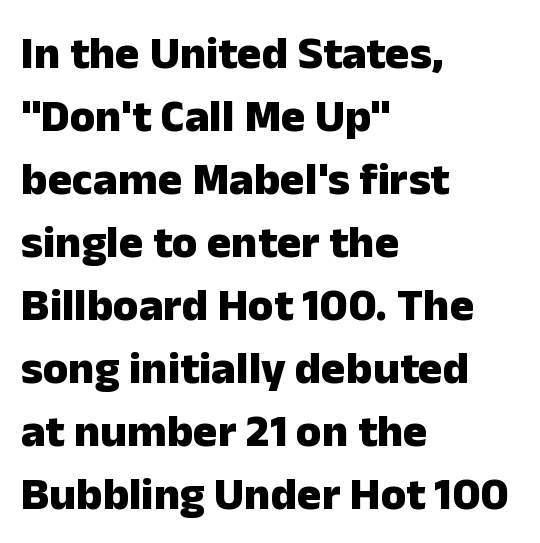
Q: Is the text bold? A: Yes.
Q: Is the text italic (slanted)? A: No, it is upright.
Q: Is the typeface a serif or a sans-serif typeface? A: Sans-serif.
Q: Is the text underlined? A: No.
Q: How is the paragraph aligned? A: Left-aligned.
Q: Is the spacing between letters normal or unusually wide? A: Normal.
Q: Is the spacing between lines tight, normal or loose? A: Normal.
Q: Width (condensed, normal, or wide)? A: Normal.
Q: Stroke contrast? A: Low.
Q: x-height? A: Medium.
Q: Monospaced? A: No.
